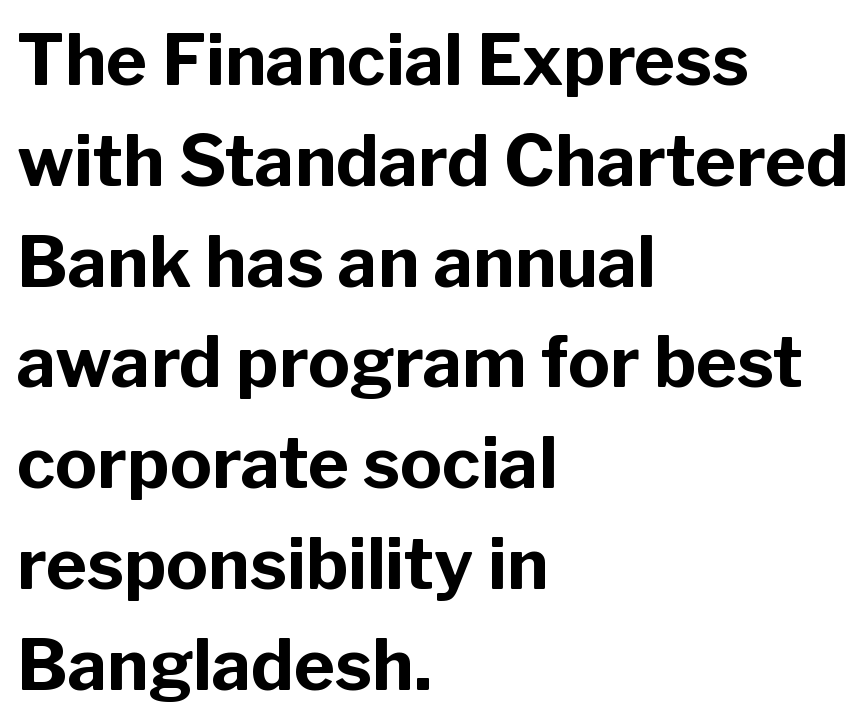
Has an underline been added? It has not. It's the straight-up-and-down kind of type. Thick stems and heavy bowls — unmistakably bold. Looks like regular typesetting: each glyph gets only the width it needs. In terms of letterspacing, this is plain default setting.
